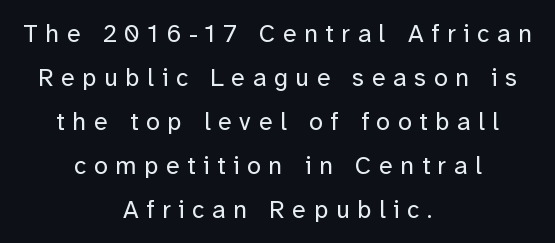
{"italic": "no", "bold": "no", "underline": "no", "align": "center", "line_spacing_ratio": 1.76, "letter_spacing": "wide", "letter_spacing_em": 0.31, "glyph_px": 25}
